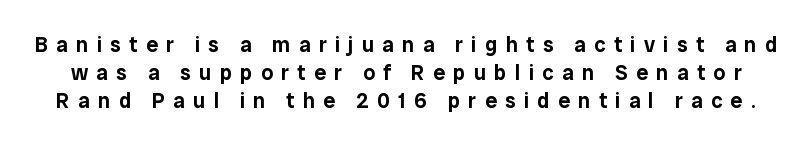
Q: Is the text italic (slanted)? A: No, it is upright.
Q: Is the text underlined? A: No.
Q: Is the spacing between letters normal or unusually wide? A: Unusually wide.
Q: Is the spacing between lines tight, normal or loose? A: Normal.
